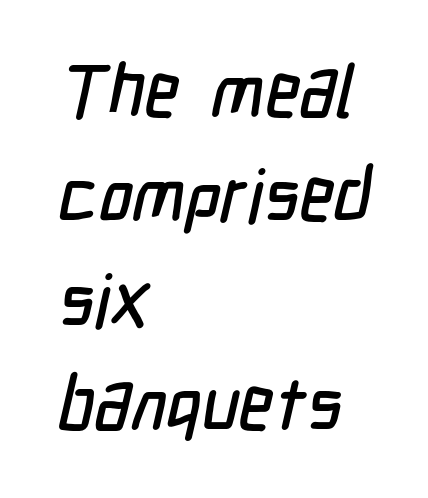
{"serif": "no", "width": "condensed", "stroke_contrast": "low", "x_height": "medium", "monospaced": "no", "underline": "no", "align": "left", "line_spacing": "normal", "line_spacing_ratio": 1.43, "letter_spacing": "normal", "letter_spacing_em": 0.0, "glyph_px": 73}
